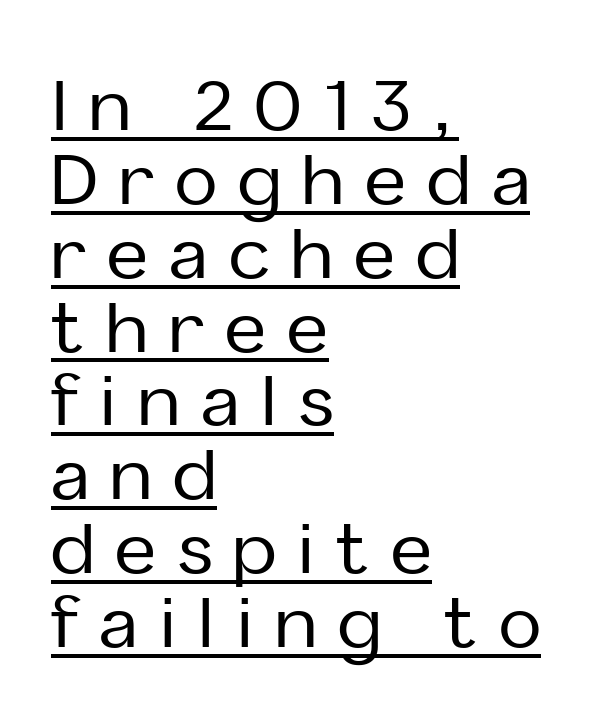
{"serif": "no", "italic": "no", "width": "normal", "stroke_contrast": "low", "x_height": "medium", "monospaced": "no", "underline": "yes", "align": "left", "line_spacing": "tight", "line_spacing_ratio": 1.04, "letter_spacing": "wide", "letter_spacing_em": 0.3, "glyph_px": 71}
